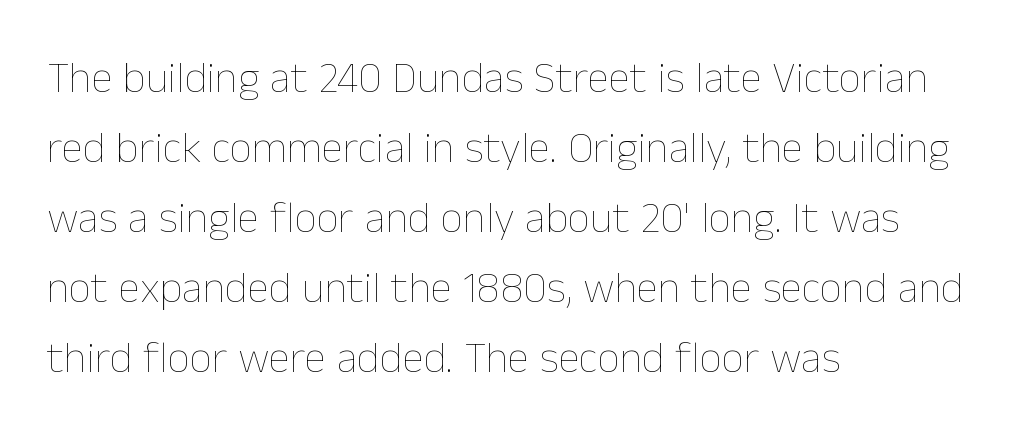
Q: Is the text bold? A: No.
Q: Is the text italic (slanted)? A: No, it is upright.
Q: Is the text underlined? A: No.
Q: How is the paragraph aligned? A: Left-aligned.
Q: Is the spacing between letters normal or unusually wide? A: Normal.
Q: Is the spacing between lines tight, normal or loose? A: Normal.
Q: Width (condensed, normal, or wide)? A: Normal.
Q: Stroke contrast? A: Low.
Q: x-height? A: Medium.
Q: Monospaced? A: No.
